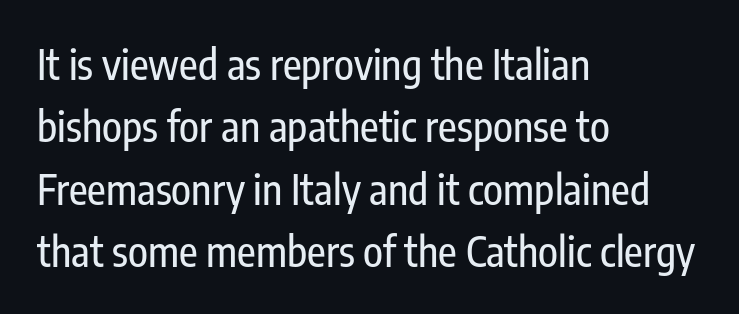
Q: Is the text italic (slanted)? A: No, it is upright.
Q: Is the typeface a serif or a sans-serif typeface? A: Sans-serif.
Q: Is the text underlined? A: No.
Q: How is the paragraph aligned? A: Left-aligned.
Q: Is the spacing between letters normal or unusually wide? A: Normal.
Q: Is the spacing between lines tight, normal or loose? A: Normal.
Q: Width (condensed, normal, or wide)? A: Condensed.
Q: Stroke contrast? A: Low.
Q: x-height? A: Medium.
Q: Monospaced? A: No.
